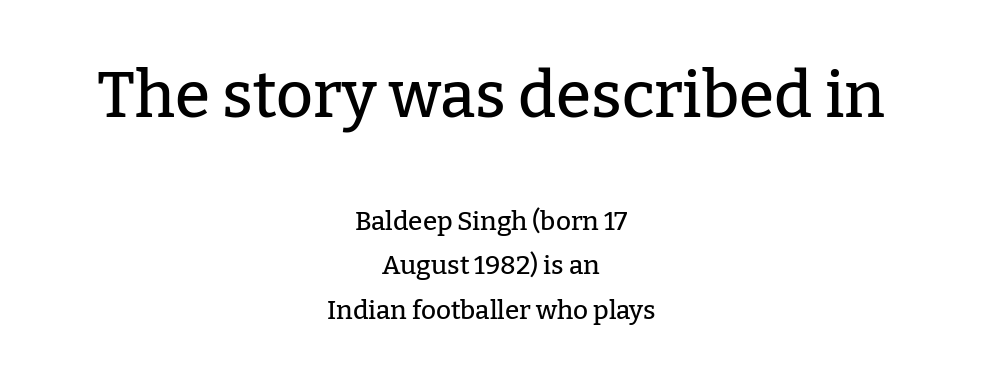
{"serif": "yes", "italic": "no", "width": "normal", "stroke_contrast": "low", "x_height": "medium", "monospaced": "no", "underline": "no", "align": "center", "line_spacing_ratio": 1.71, "letter_spacing": "normal", "letter_spacing_em": 0.0, "larger_block": "first", "size_ratio": 2.46, "glyph_px": 64}
